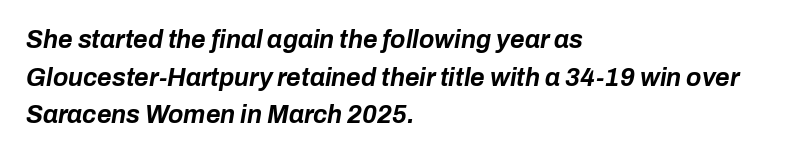
Caption: standard tracking, unaltered. These lines were composed using italics. Is there much room between lines? A standard amount, neither cramped nor airy. In CSS terms this would be text-align: left. Clear beneath every line of the passage.
